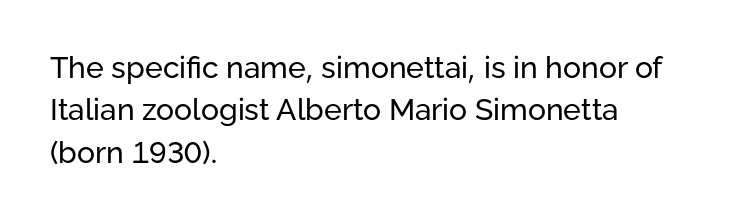
Q: Is the text bold? A: No.
Q: Is the text italic (slanted)? A: No, it is upright.
Q: Is the typeface a serif or a sans-serif typeface? A: Sans-serif.
Q: Is the text underlined? A: No.
Q: How is the paragraph aligned? A: Left-aligned.
Q: Is the spacing between letters normal or unusually wide? A: Normal.
Q: Is the spacing between lines tight, normal or loose? A: Normal.
Q: Width (condensed, normal, or wide)? A: Normal.
Q: Stroke contrast? A: Low.
Q: x-height? A: Medium.
Q: Monospaced? A: No.
